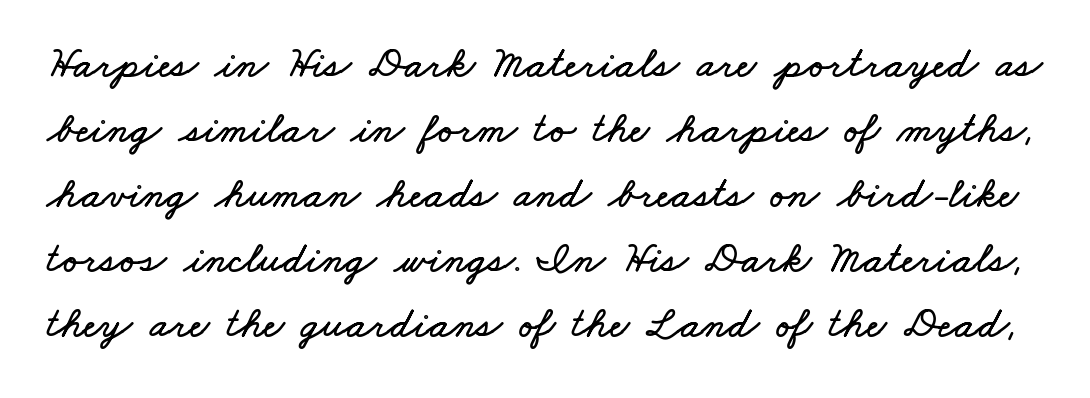
{"width": "wide", "stroke_contrast": "low", "x_height": "small", "monospaced": "no", "underline": "no", "line_spacing": "normal", "line_spacing_ratio": 1.51, "letter_spacing": "normal", "letter_spacing_em": 0.0, "glyph_px": 43}
